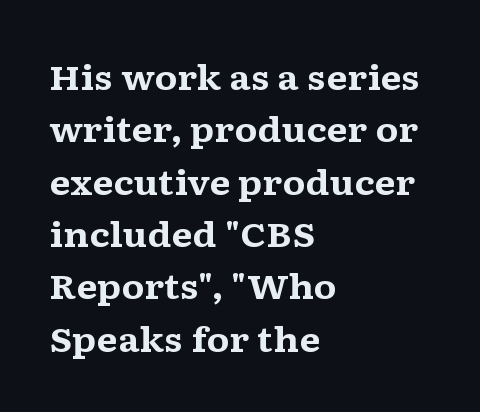
{"serif": "yes", "italic": "no", "bold": "yes", "weight": "bold", "width": "wide", "stroke_contrast": "medium", "x_height": "medium", "monospaced": "no", "underline": "no", "align": "left", "line_spacing": "normal", "line_spacing_ratio": 1.54, "letter_spacing": "normal", "letter_spacing_em": 0.0, "glyph_px": 34}
